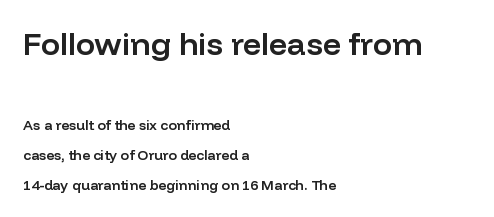
The image shows 32 px semibold sans-serif type, upright; set left-aligned, loose line spacing (2.12x), normal letter spacing, not underlined; the first (top) block is 2.29x larger; low stroke contrast and a medium x-height.
